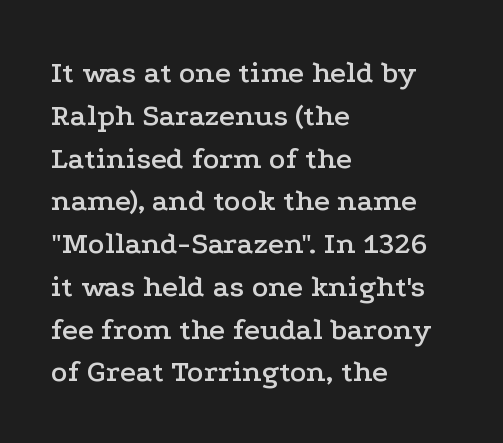
{"serif": "yes", "italic": "no", "width": "wide", "stroke_contrast": "low", "x_height": "medium", "monospaced": "no", "underline": "no", "align": "left", "line_spacing": "normal", "line_spacing_ratio": 1.38, "letter_spacing": "normal", "letter_spacing_em": 0.0, "glyph_px": 31}
